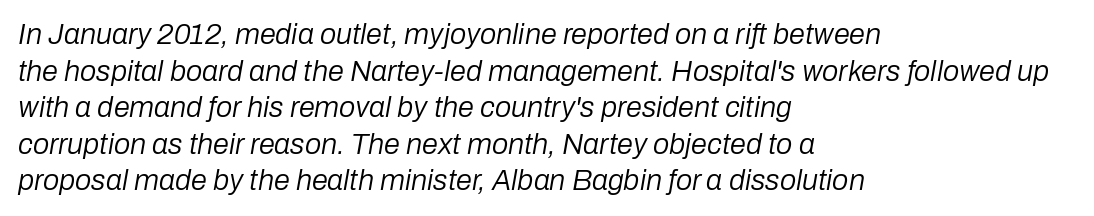
The image shows 29 px regular-weight type, italic (leaning right); set left-aligned, normal line spacing (1.26x), normal letter spacing, not underlined; low stroke contrast and a medium x-height.
